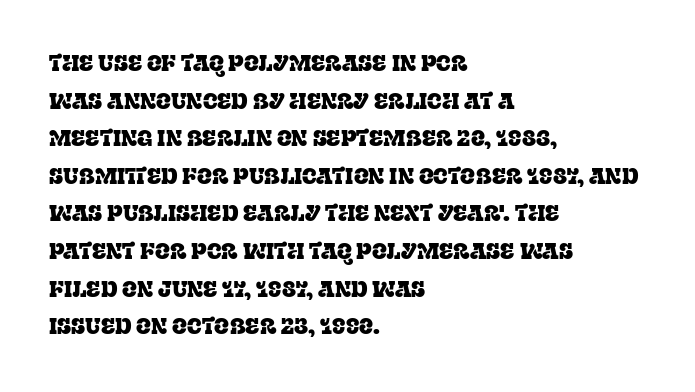
Plain, unruled lines of type. Caption: standard tracking, unaltered. These lines are set flush left with a ragged right edge. Nope, not italic — everything's standing straight.
